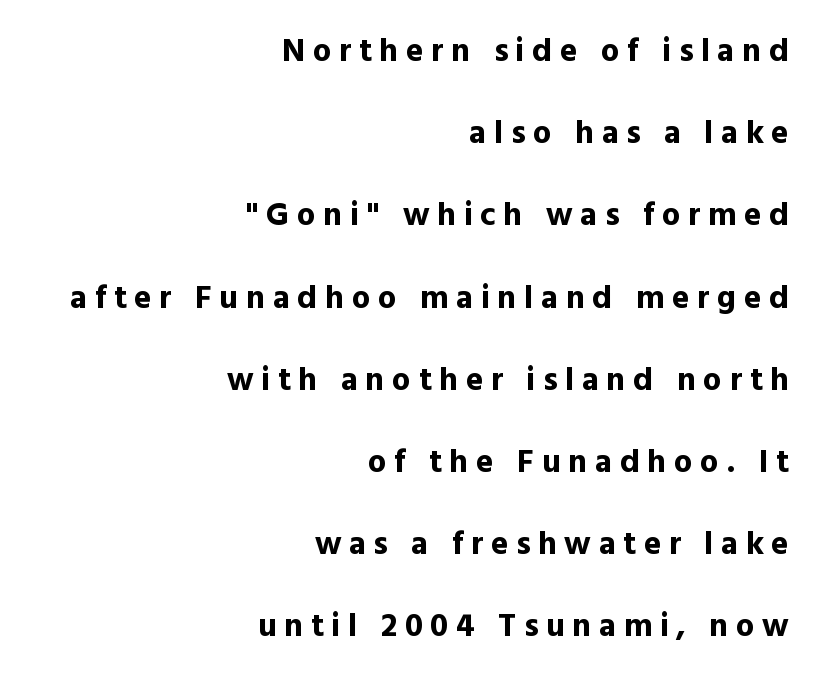
Q: Is the text bold? A: Yes.
Q: Is the text italic (slanted)? A: No, it is upright.
Q: Is the typeface a serif or a sans-serif typeface? A: Sans-serif.
Q: Is the text underlined? A: No.
Q: How is the paragraph aligned? A: Right-aligned.
Q: Is the spacing between letters normal or unusually wide? A: Unusually wide.
Q: Is the spacing between lines tight, normal or loose? A: Loose.
Q: Width (condensed, normal, or wide)? A: Normal.
Q: x-height? A: Medium.
Q: Monospaced? A: No.
